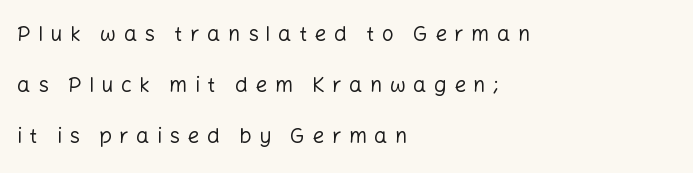
The image shows 21 px text type, upright; set left-aligned, loose line spacing (2.44x), unusually wide letter spacing (+0.35 em), not underlined.
